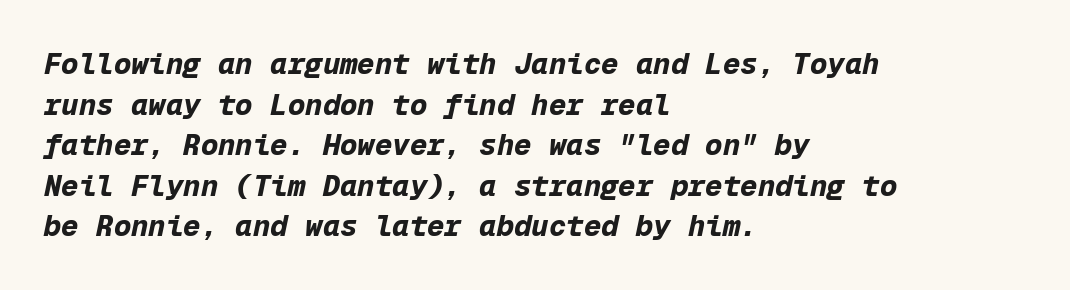
The passage shown stacks its lines at a standard gap. Its strokes are broad and dark, the hallmark of bold type. All the whitespace from short lines collects on the right. Underline: absent.
